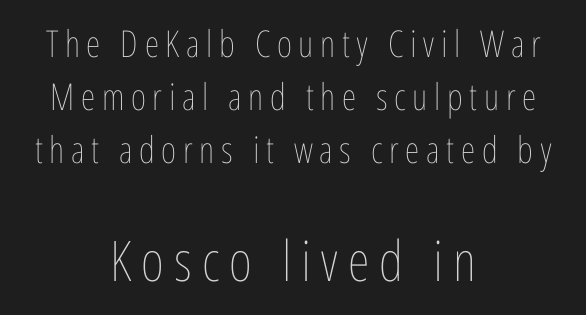
The passage shown is typed in a proportional face where columns would drift. The space directly below the letters is spotless. The lines sit at an ordinary, default distance from one another. The lettering holds an erect, upright posture throughout.
